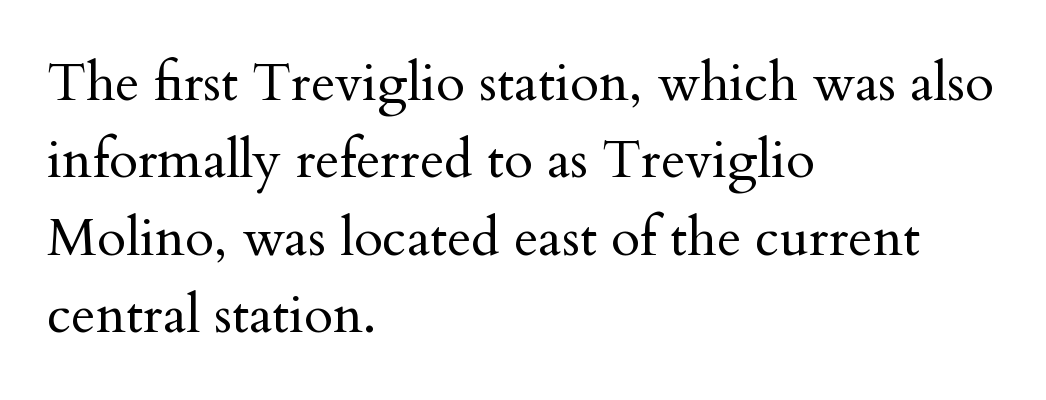
The image shows 53 px regular-weight serif type, upright; set left-aligned, normal line spacing (1.46x), normal letter spacing, not underlined; medium stroke contrast and a small x-height.
